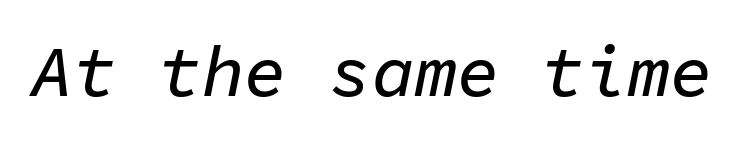
Students, note that the glyphs here touch the page at normal intervals. A typesetter would mark this as italic. Every character here occupies the same horizontal width, giving the sample a typewriter-like rhythm. This rendering features lettering with no underline.
